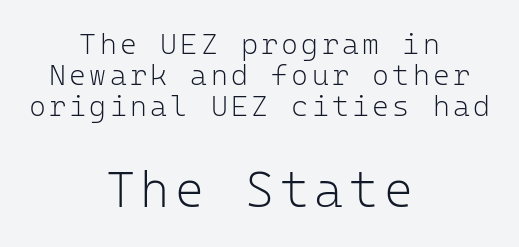
The image shows 50 px light sans-serif type, upright, monospaced; set centered, tight line spacing (1.07x), not underlined; the second (bottom) block is 1.72x larger; low stroke contrast and a medium x-height.
